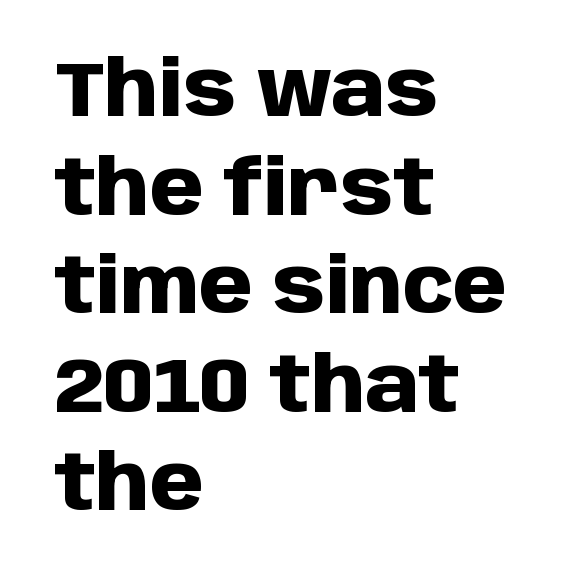
The image shows 77 px heavy sans-serif type, upright; set left-aligned, normal line spacing (1.28x), normal letter spacing, not underlined; low stroke contrast and a large x-height.
